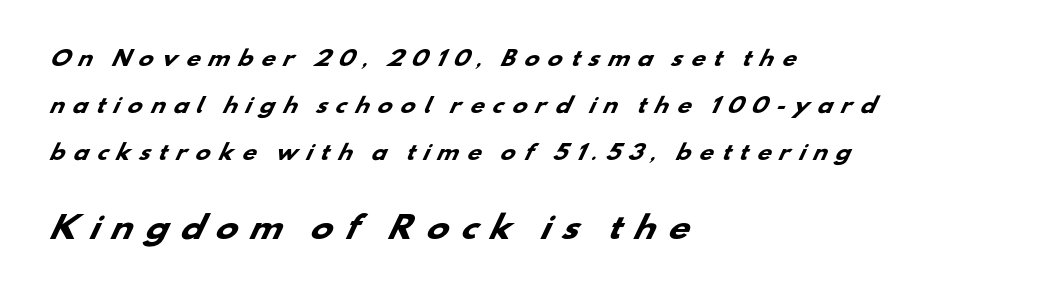
Q: Is the text bold? A: Yes.
Q: Is the typeface a serif or a sans-serif typeface? A: Sans-serif.
Q: Is the text underlined? A: No.
Q: How is the paragraph aligned? A: Left-aligned.
Q: Is the spacing between letters normal or unusually wide? A: Unusually wide.
Q: Is the spacing between lines tight, normal or loose? A: Loose.
Q: Which block of text is set in a larger size, the first (top) or the second (bottom)? A: The second (bottom) one.
Q: Width (condensed, normal, or wide)? A: Wide.
Q: Stroke contrast? A: Low.
Q: x-height? A: Small.
Q: Monospaced? A: No.
